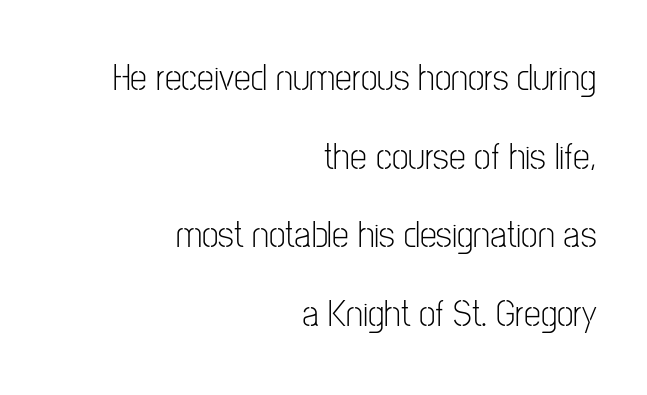
The image shows 38 px light, condensed sans-serif type, upright; set right-aligned, loose line spacing (2.07x), normal letter spacing, not underlined; low stroke contrast and a medium x-height.
